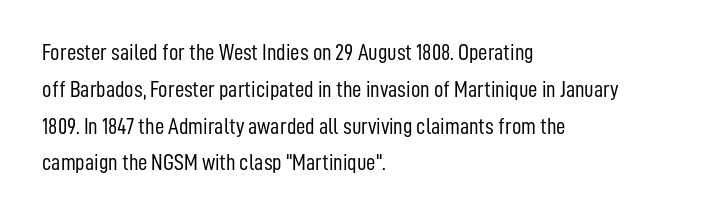
The rendering uses a moderate line-height, typical for paragraphs. The cut favours lightness, reaching ordinary text weight at its darkest. This is roman type, the default non-slanted kind. A student would call this left alignment; a typographer would say flush left, rag right. Honestly, there is no underline to notice here at all. The letterforms sit shoulder to shoulder at normal distance.
